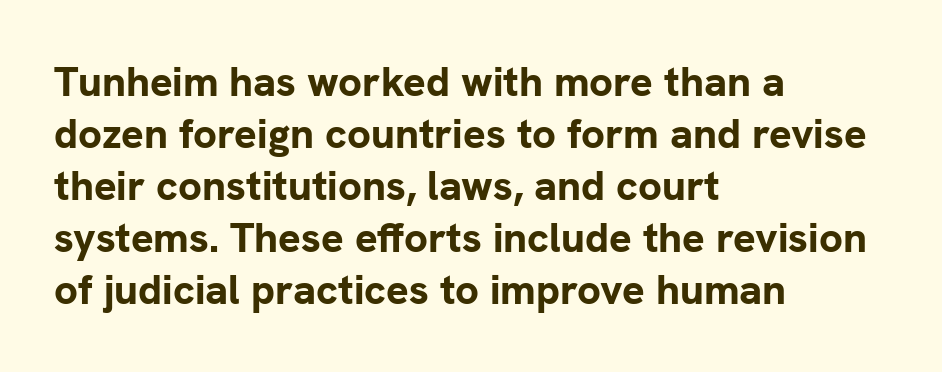
The image shows 42 px bold sans-serif type, upright; set left-aligned, line spacing 1.24x, normal letter spacing, not underlined; low stroke contrast and a medium x-height.
